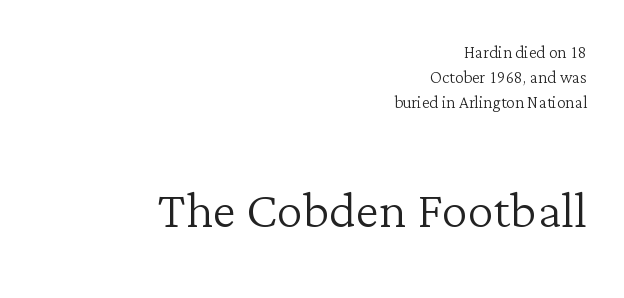
The designer gave the closing block more size than the opening block. Horizontal bands of white between lines are thin slivers. The rendering uses natural spacing where letterforms have individual widths. No chunkiness to these letters — they're not bold.
